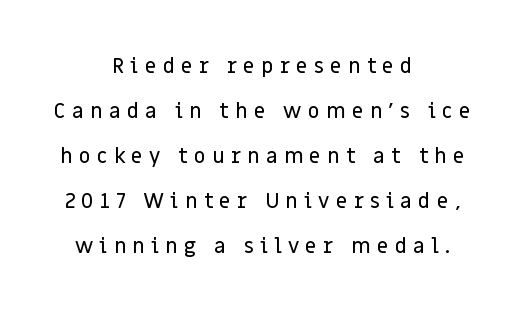
The image shows 21 px text type, upright; set centered, loose line spacing (2.14x), unusually wide letter spacing (+0.29 em), not underlined.
